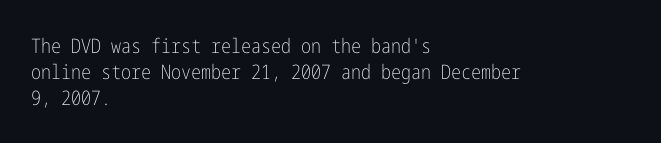
The image shows 20 px text type, upright; set left-aligned, normal line spacing (1.31x), normal letter spacing, not underlined.
